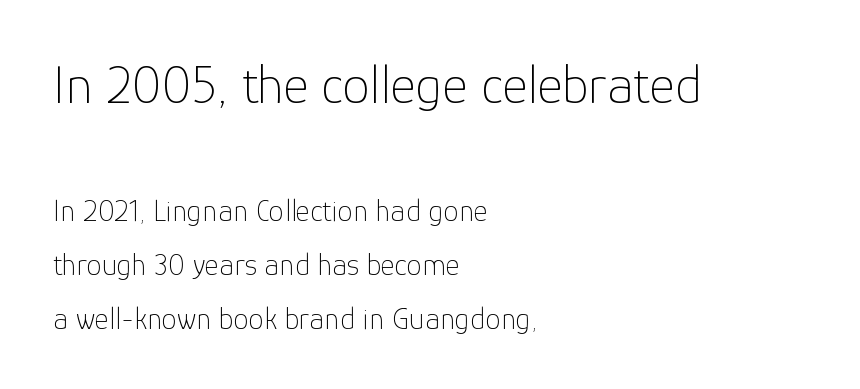
The image shows 55 px thin sans-serif type, upright; set left-aligned, line spacing 1.74x, normal letter spacing, not underlined; the first (top) block is 1.77x larger; low stroke contrast and a medium x-height.
